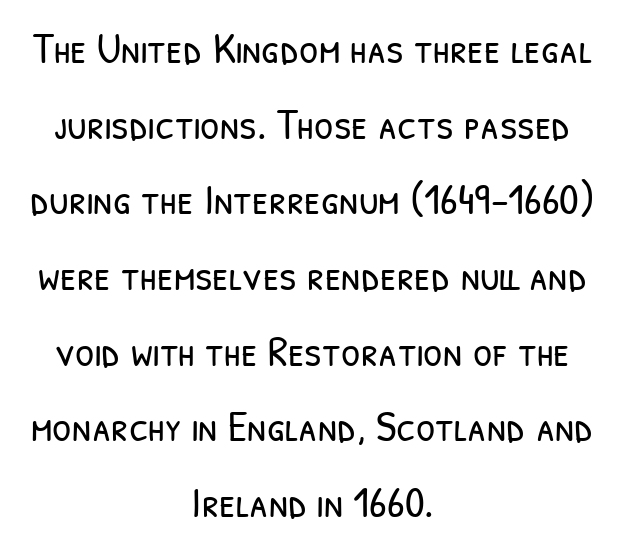
Q: Is the text bold? A: No.
Q: Is the typeface a serif or a sans-serif typeface? A: Sans-serif.
Q: Is the text underlined? A: No.
Q: How is the paragraph aligned? A: Centered.
Q: Is the spacing between letters normal or unusually wide? A: Normal.
Q: Width (condensed, normal, or wide)? A: Condensed.
Q: Stroke contrast? A: Low.
Q: x-height? A: Medium.
Q: Monospaced? A: No.
